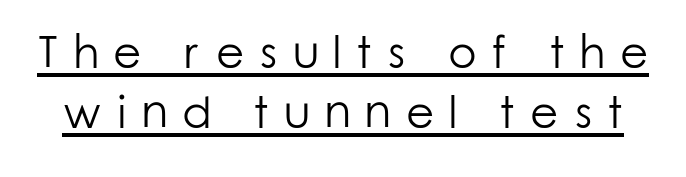
The image shows 46 px light sans-serif type, upright; set normal line spacing (1.3x), unusually wide letter spacing (+0.32 em), underlined; low stroke contrast and a medium x-height.
